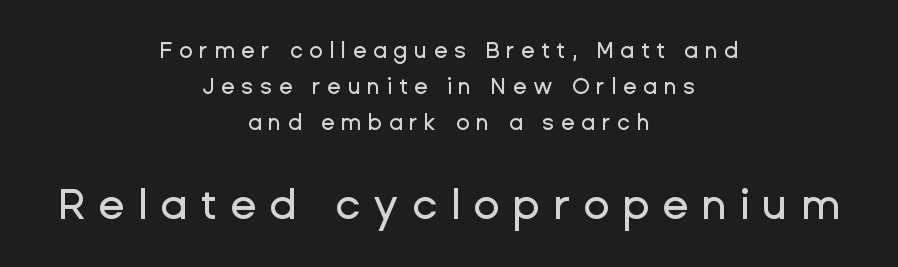
{"serif": "no", "italic": "no", "width": "normal", "stroke_contrast": "low", "x_height": "medium", "monospaced": "no", "underline": "no", "align": "center", "line_spacing": "normal", "line_spacing_ratio": 1.64, "letter_spacing": "wide", "letter_spacing_em": 0.3, "larger_block": "second", "size_ratio": 1.95, "glyph_px": 43}
